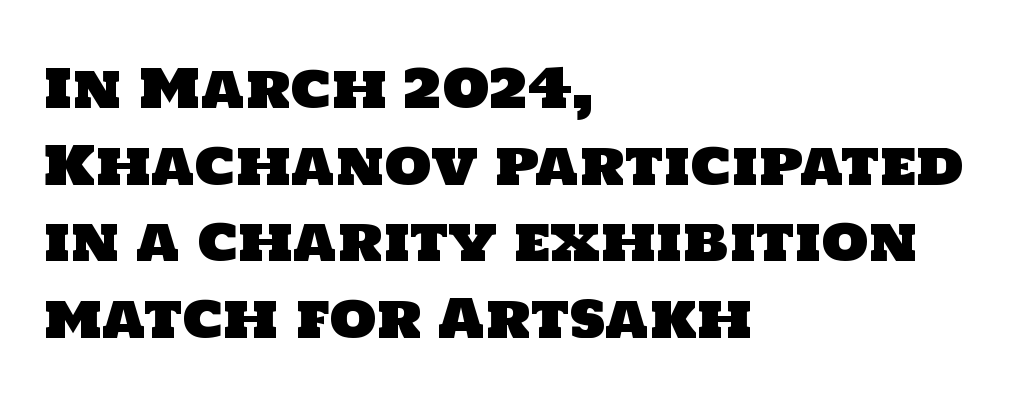
The image shows 54 px sans-serif type; set left-aligned, normal line spacing (1.42x), normal letter spacing, not underlined; low stroke contrast and a large x-height.
